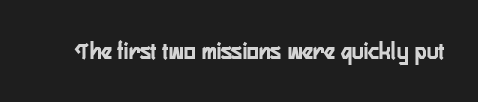
{"italic": "no", "underline": "no", "letter_spacing": "normal", "letter_spacing_em": 0.0, "glyph_px": 25}
